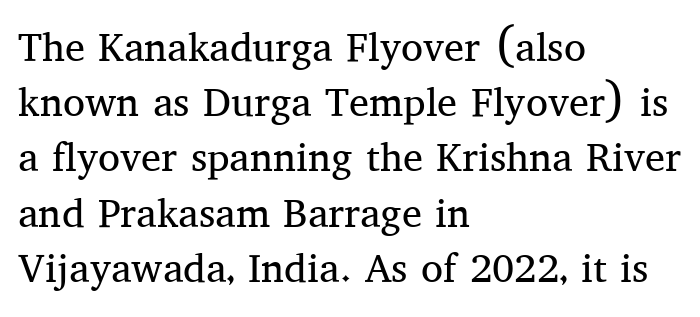
{"serif": "yes", "italic": "no", "bold": "no", "weight": "regular", "width": "normal", "stroke_contrast": "medium", "x_height": "medium", "monospaced": "no", "underline": "no", "align": "left", "line_spacing": "normal", "line_spacing_ratio": 1.38, "letter_spacing": "normal", "letter_spacing_em": 0.0, "glyph_px": 40}
